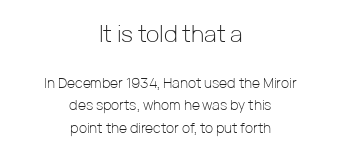
The image shows 23 px text type, upright; set centered, normal line spacing (1.62x), normal letter spacing, not underlined; the first (top) block is 1.64x larger.
